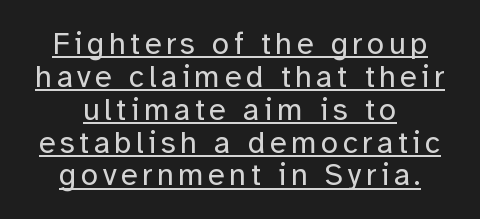
The image shows 31 px regular-weight sans-serif type, upright; set centered, tight line spacing (1.06x), underlined; low stroke contrast and a medium x-height.
